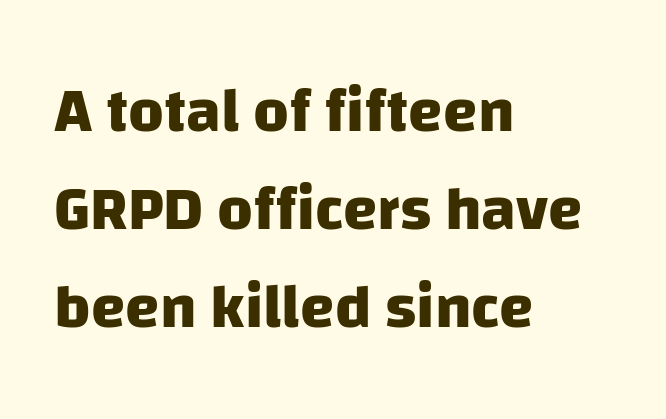
Q: Is the text bold? A: Yes.
Q: Is the typeface a serif or a sans-serif typeface? A: Sans-serif.
Q: Is the text underlined? A: No.
Q: How is the paragraph aligned? A: Left-aligned.
Q: Is the spacing between letters normal or unusually wide? A: Normal.
Q: Is the spacing between lines tight, normal or loose? A: Normal.
Q: Width (condensed, normal, or wide)? A: Normal.
Q: Stroke contrast? A: Low.
Q: x-height? A: Large.
Q: Monospaced? A: No.
